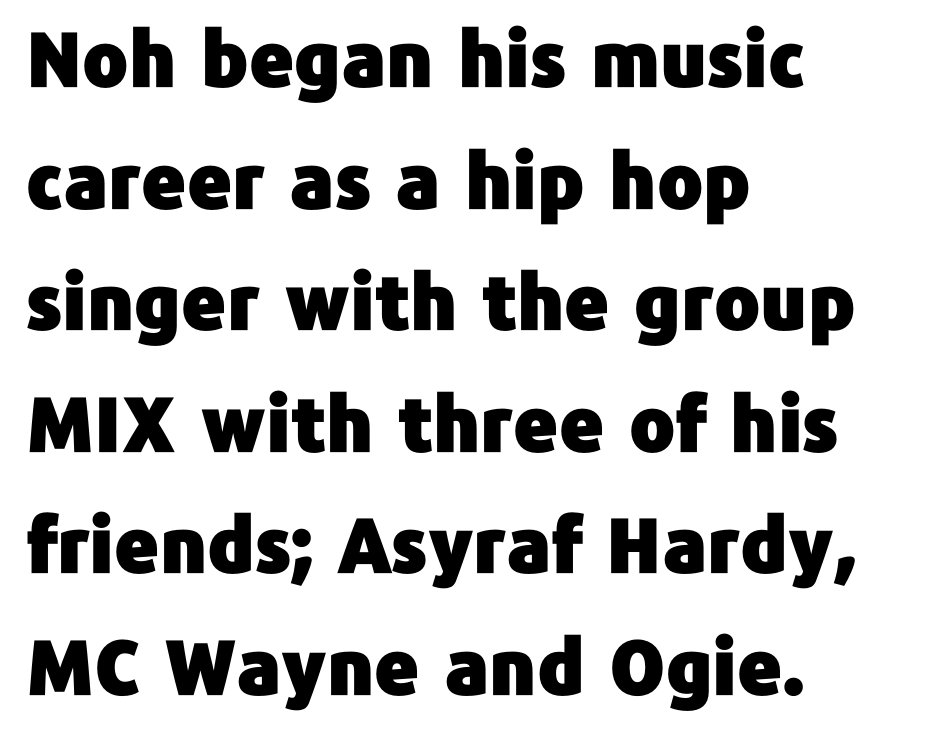
{"serif": "no", "italic": "no", "width": "normal", "stroke_contrast": "low", "x_height": "medium", "monospaced": "no", "underline": "no", "align": "left", "line_spacing": "normal", "line_spacing_ratio": 1.6, "letter_spacing": "normal", "letter_spacing_em": 0.0, "glyph_px": 76}
